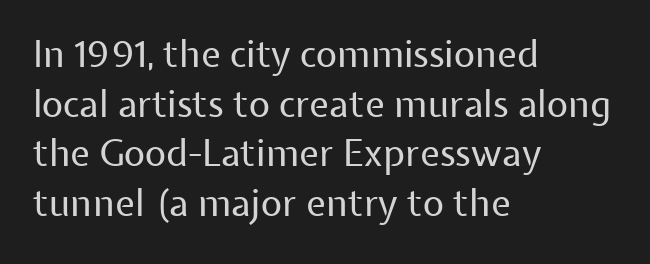
Q: Is the text bold? A: No.
Q: Is the text italic (slanted)? A: No, it is upright.
Q: Is the typeface a serif or a sans-serif typeface? A: Sans-serif.
Q: Is the text underlined? A: No.
Q: How is the paragraph aligned? A: Left-aligned.
Q: Is the spacing between letters normal or unusually wide? A: Normal.
Q: Is the spacing between lines tight, normal or loose? A: Normal.
Q: Width (condensed, normal, or wide)? A: Normal.
Q: Stroke contrast? A: Low.
Q: x-height? A: Medium.
Q: Monospaced? A: No.
